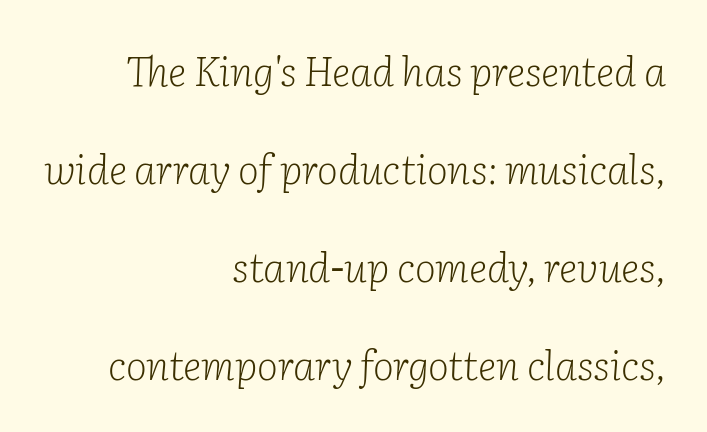
{"serif": "yes", "italic": "yes", "lean": "right", "slant_degrees": 2, "bold": "no", "weight": "light", "width": "normal", "stroke_contrast": "low", "x_height": "medium", "monospaced": "no", "underline": "no", "align": "right", "line_spacing": "loose", "line_spacing_ratio": 2.45, "letter_spacing": "normal", "letter_spacing_em": 0.0, "glyph_px": 40}
